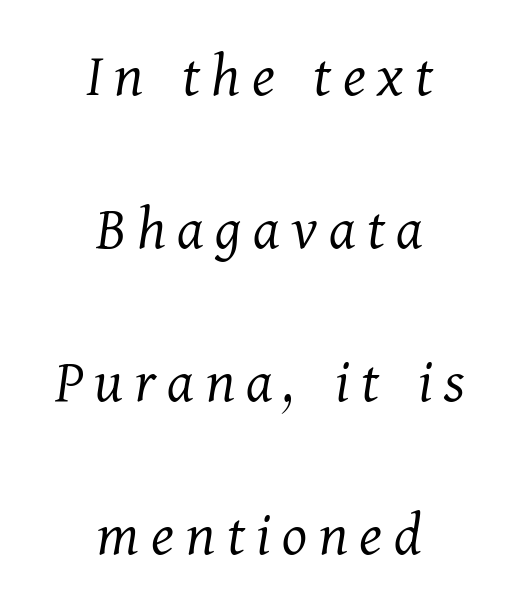
The image shows 64 px light serif type, italic (leaning right); set centered, loose line spacing (2.39x), not underlined; medium stroke contrast and a medium x-height.
